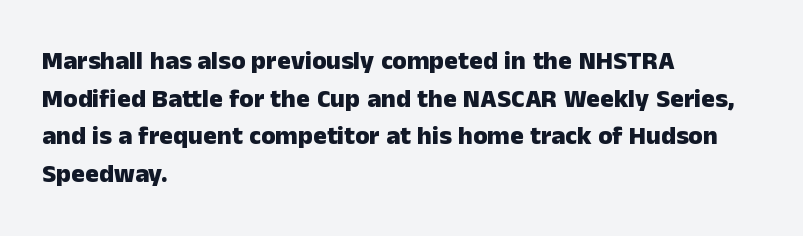
On the weight axis this lands at bold, roughly 700. Words float on clear page, feet unadorned. Interline gaps are of average width in this sample. The rendering keeps characters at their native spacing. In terms of posture, this sample is upright.
